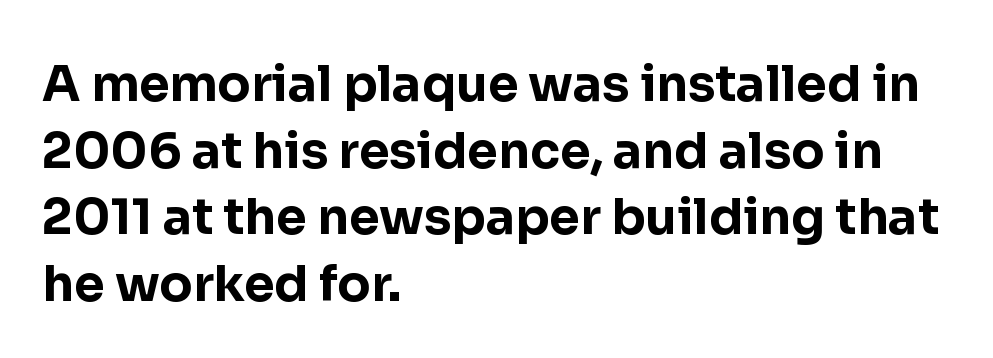
{"serif": "no", "italic": "no", "bold": "yes", "weight": "bold", "width": "normal", "stroke_contrast": "low", "x_height": "medium", "monospaced": "no", "underline": "no", "align": "left", "line_spacing": "normal", "line_spacing_ratio": 1.36, "letter_spacing": "normal", "letter_spacing_em": 0.0, "glyph_px": 49}
